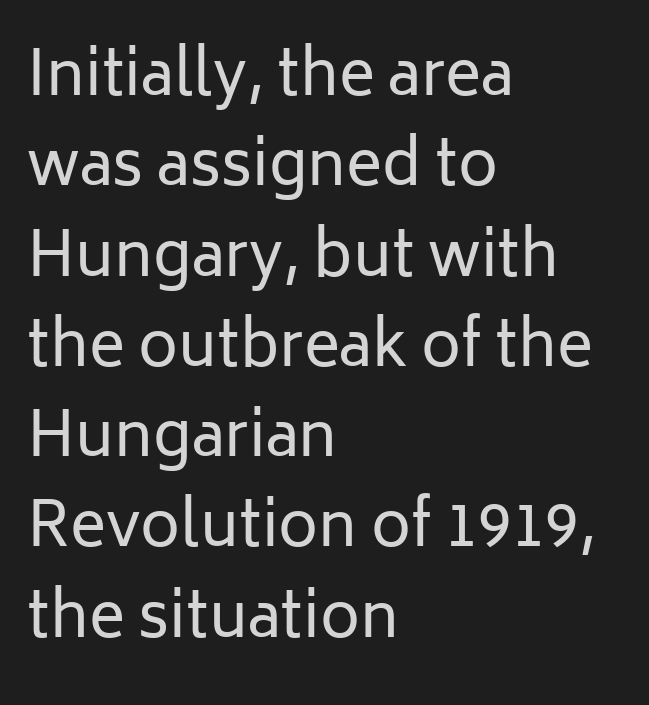
The image shows 61 px regular-weight sans-serif type, upright; set left-aligned, normal line spacing (1.48x), normal letter spacing, not underlined; low stroke contrast and a medium x-height.
